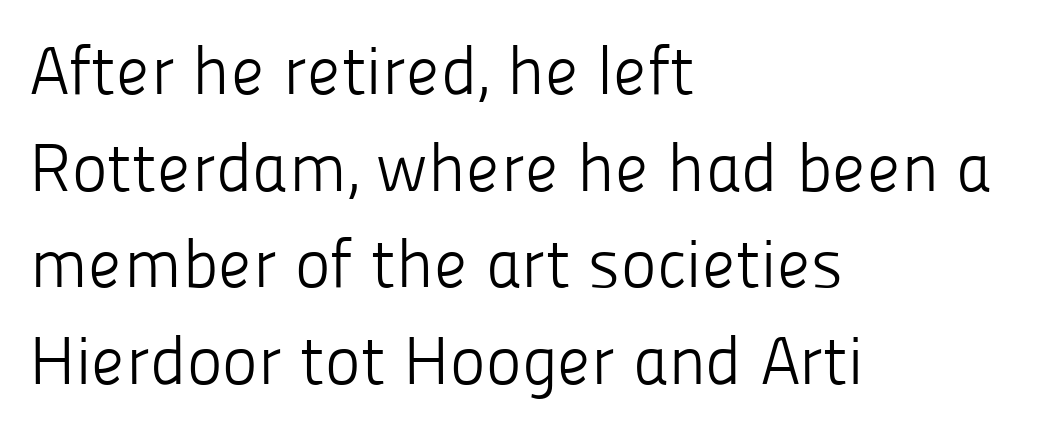
Q: Is the text bold? A: No.
Q: Is the text italic (slanted)? A: No, it is upright.
Q: Is the typeface a serif or a sans-serif typeface? A: Sans-serif.
Q: Is the text underlined? A: No.
Q: How is the paragraph aligned? A: Left-aligned.
Q: Is the spacing between letters normal or unusually wide? A: Normal.
Q: Is the spacing between lines tight, normal or loose? A: Normal.
Q: Width (condensed, normal, or wide)? A: Normal.
Q: Stroke contrast? A: Low.
Q: x-height? A: Medium.
Q: Monospaced? A: No.
